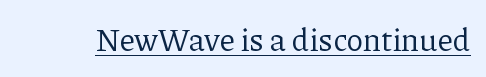
Q: Is the text bold? A: No.
Q: Is the text italic (slanted)? A: No, it is upright.
Q: Is the typeface a serif or a sans-serif typeface? A: Serif.
Q: Is the text underlined? A: Yes.
Q: Is the spacing between letters normal or unusually wide? A: Normal.
Q: Width (condensed, normal, or wide)? A: Normal.
Q: Stroke contrast? A: Low.
Q: x-height? A: Medium.
Q: Monospaced? A: No.
